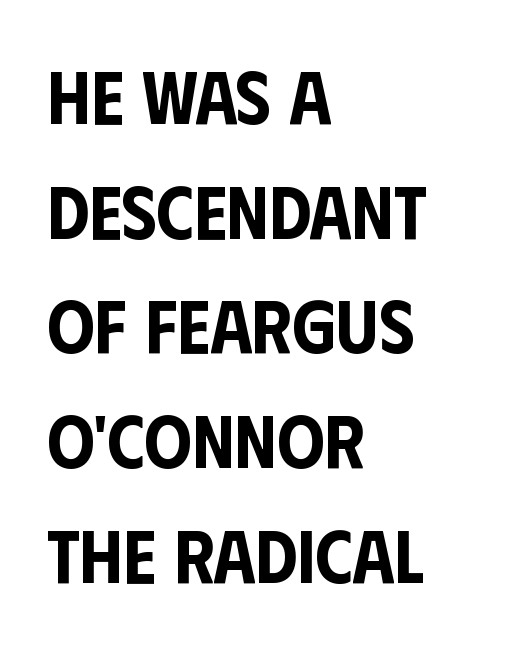
Unlike a traditional serif, this face leaves its strokes unadorned. The text block is weighted toward the left margin, trailing off unevenly rightward. Proportional: the letters do not fall into vertical columns. Here the glyphs are tracked normally, forming tight word shapes. How would I describe the line gaps? Plain and ordinary. Does the lettering tilt? It doesn't — this is upright.
